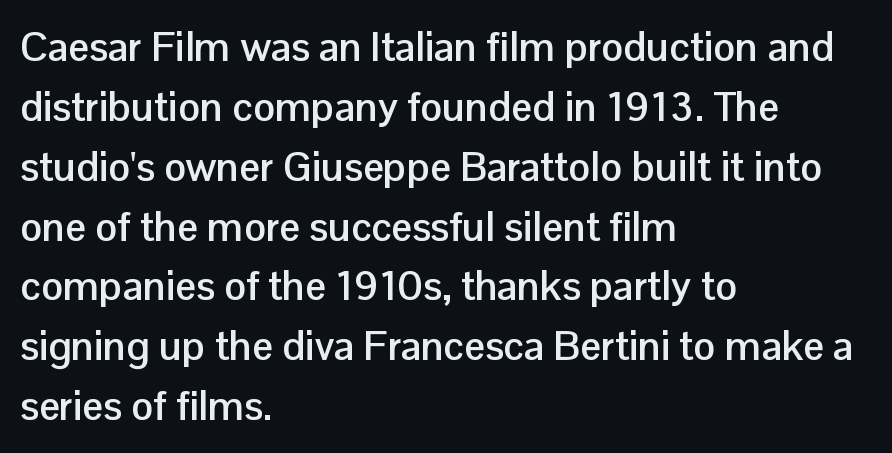
The image shows 41 px semibold sans-serif type, upright; set left-aligned, normal line spacing (1.46x), normal letter spacing, not underlined; low stroke contrast and a medium x-height.
